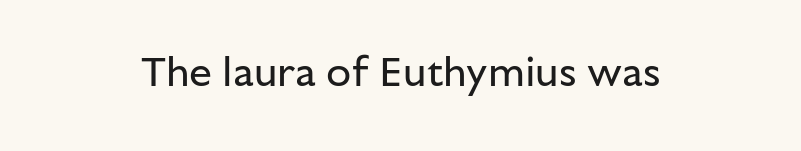
{"serif": "no", "italic": "no", "bold": "no", "weight": "regular", "width": "normal", "stroke_contrast": "low", "x_height": "medium", "monospaced": "no", "underline": "no", "letter_spacing": "normal", "letter_spacing_em": 0.0, "glyph_px": 41}
